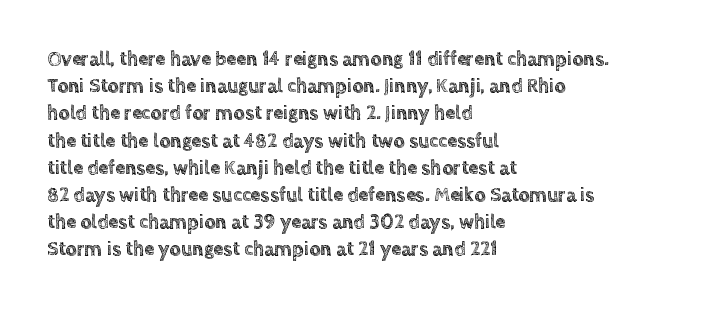
The image shows 20 px text type, upright; set left-aligned, normal line spacing (1.36x), normal letter spacing, not underlined.
